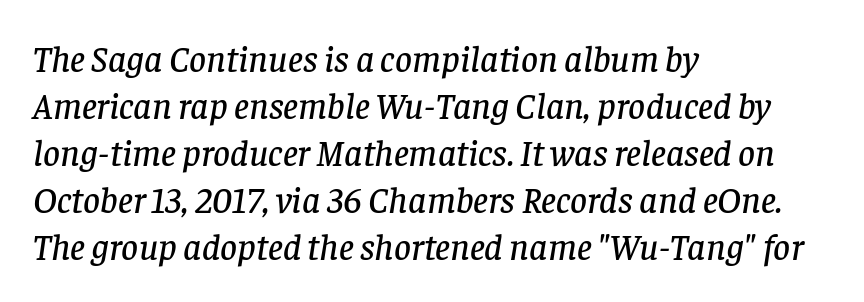
The image shows 37 px serif type, italic (leaning right); set left-aligned, normal line spacing (1.27x), normal letter spacing, not underlined; low stroke contrast and a large x-height.
